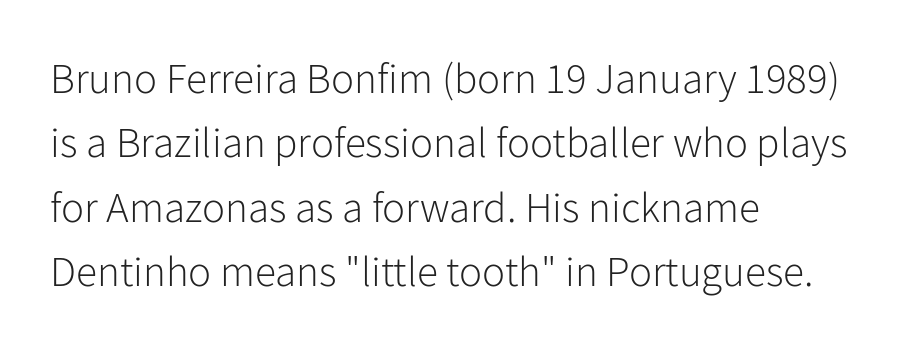
Q: Is the text bold? A: No.
Q: Is the text italic (slanted)? A: No, it is upright.
Q: Is the typeface a serif or a sans-serif typeface? A: Sans-serif.
Q: Is the text underlined? A: No.
Q: How is the paragraph aligned? A: Left-aligned.
Q: Is the spacing between letters normal or unusually wide? A: Normal.
Q: Is the spacing between lines tight, normal or loose? A: Normal.
Q: Width (condensed, normal, or wide)? A: Normal.
Q: Stroke contrast? A: Low.
Q: x-height? A: Medium.
Q: Monospaced? A: No.
